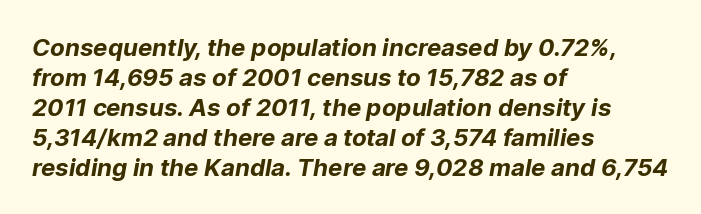
Q: Is the text bold? A: Yes.
Q: Is the text underlined? A: No.
Q: How is the paragraph aligned? A: Left-aligned.
Q: Is the spacing between letters normal or unusually wide? A: Normal.
Q: Is the spacing between lines tight, normal or loose? A: Normal.
